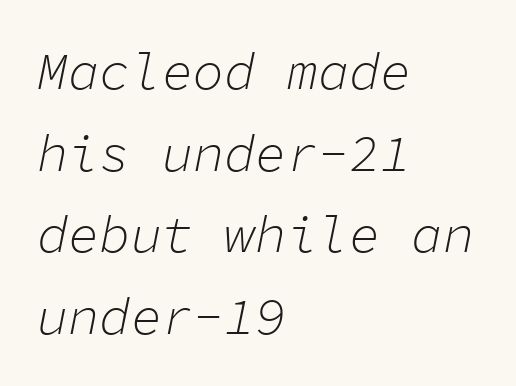
The specimen reads as italic at a glance. The typeface has the unassuming heft of standard copy or less. Short and long lines alike share a common starting point at left. Caption: standard tracking, unaltered. Lines of text with bare space underneath. The rendering uses typewriter-style spacing with identical character cells.
